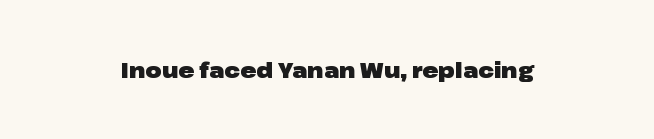
The image shows 21 px bold type, upright; set normal letter spacing, not underlined.
